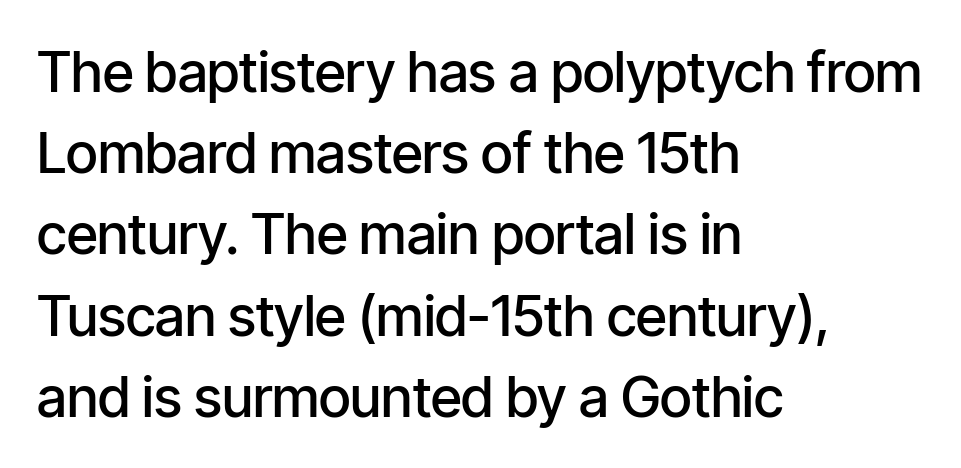
Q: Is the text bold? A: Semi-bold.
Q: Is the text italic (slanted)? A: No, it is upright.
Q: Is the typeface a serif or a sans-serif typeface? A: Sans-serif.
Q: Is the text underlined? A: No.
Q: How is the paragraph aligned? A: Left-aligned.
Q: Is the spacing between letters normal or unusually wide? A: Normal.
Q: Is the spacing between lines tight, normal or loose? A: Normal.
Q: Width (condensed, normal, or wide)? A: Condensed.
Q: Stroke contrast? A: Low.
Q: x-height? A: Medium.
Q: Monospaced? A: No.
